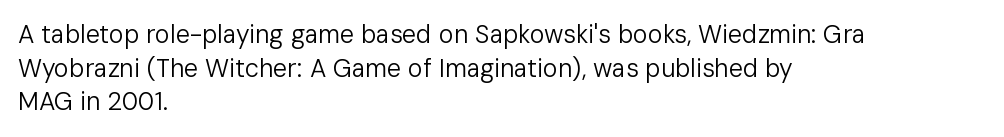
Q: Is the text bold? A: No.
Q: Is the text italic (slanted)? A: No, it is upright.
Q: Is the text underlined? A: No.
Q: How is the paragraph aligned? A: Left-aligned.
Q: Is the spacing between letters normal or unusually wide? A: Normal.
Q: Is the spacing between lines tight, normal or loose? A: Normal.
